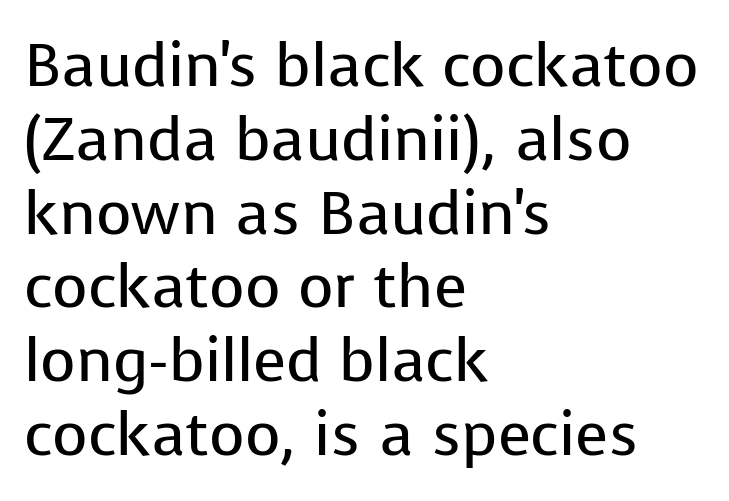
What kind of face is this? One without serifs — a sans. This sample uses an upright cut, with every glyph sitting square on the baseline. The line texture is even and compact thanks to regular tracking. No heavy texture on the line: the type isn't bold. The gap between lines stays unmarked.
